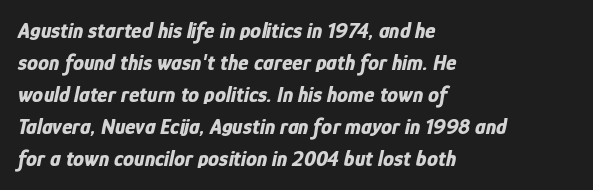
The image shows 22 px bold type, italic (leaning right); set left-aligned, normal line spacing (1.46x), normal letter spacing, not underlined.
